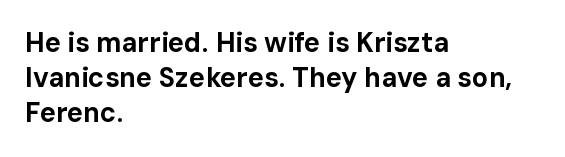
Is there much room between lines? A standard amount, neither cramped nor airy. Emphasis by weight is at full strength: bold. Each word holds together tightly as a unit, with standard inter-letter gaps. Rule under the text: the space is simply empty. Style check: upright. Does the copy run flush right? No — it runs flush left.
